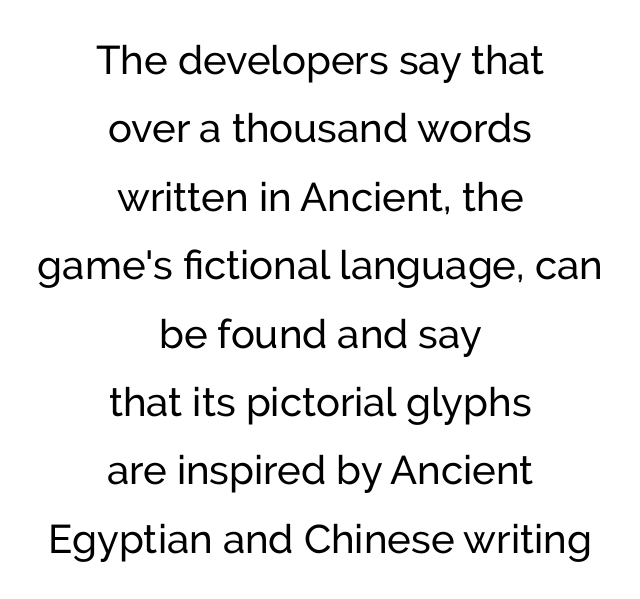
Q: Is the text italic (slanted)? A: No, it is upright.
Q: Is the typeface a serif or a sans-serif typeface? A: Sans-serif.
Q: Is the text underlined? A: No.
Q: How is the paragraph aligned? A: Centered.
Q: Is the spacing between letters normal or unusually wide? A: Normal.
Q: Width (condensed, normal, or wide)? A: Normal.
Q: Stroke contrast? A: Low.
Q: x-height? A: Medium.
Q: Monospaced? A: No.
